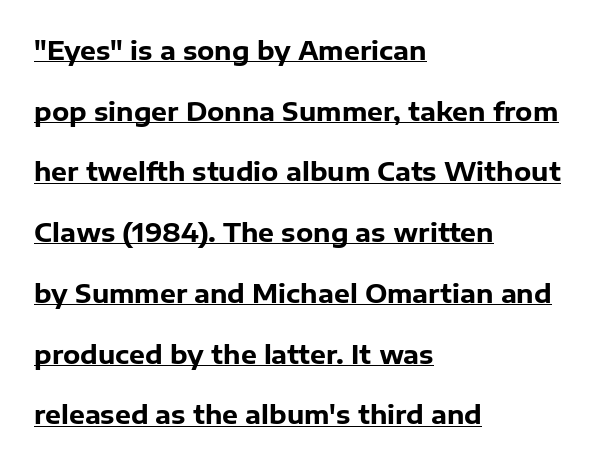
The image shows 25 px bold type, upright; set left-aligned, loose line spacing (2.43x), normal letter spacing, underlined.
